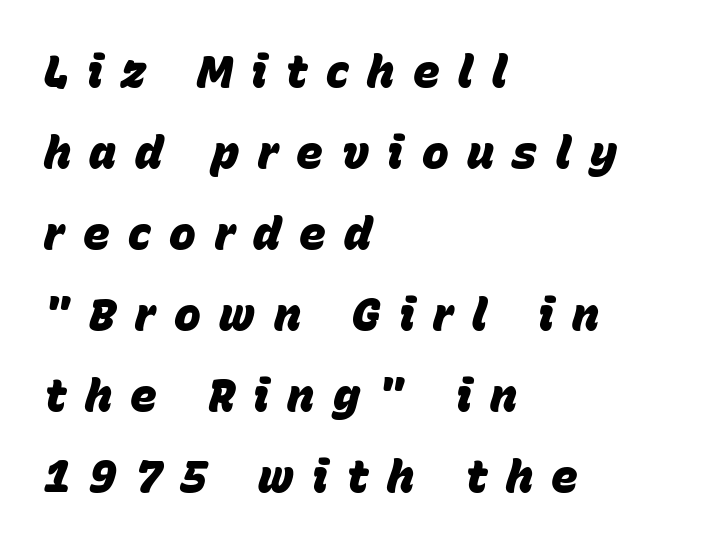
{"italic": "yes", "lean": "right", "slant_degrees": 15, "bold": "yes", "weight": "heavy", "width": "normal", "stroke_contrast": "low", "x_height": "large", "monospaced": "no", "underline": "no", "align": "left", "line_spacing_ratio": 1.8, "letter_spacing": "wide", "letter_spacing_em": 0.41, "glyph_px": 45}
